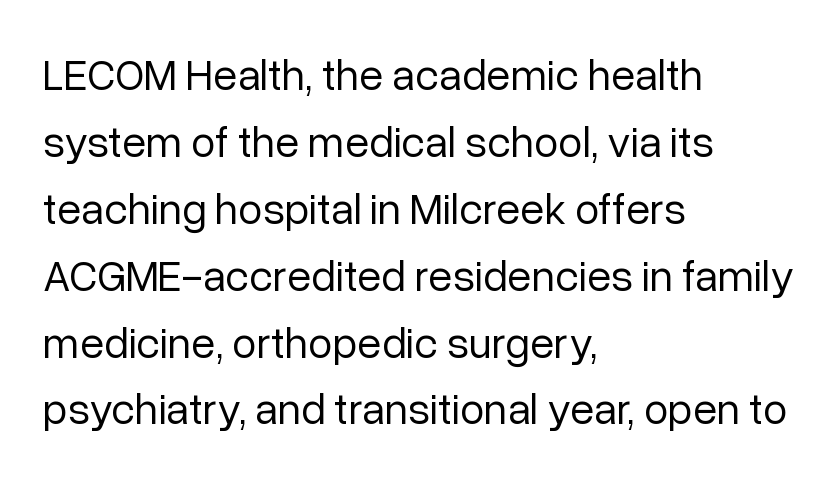
Successive baselines arrive at the customary interval. Nothing heavy about these letters — not bold at all. The rag falls on the right side of this text block. Are there feet on the stems? There aren't — it's a sans. This sample has the flowing, uneven cadence of proportional lettering.
